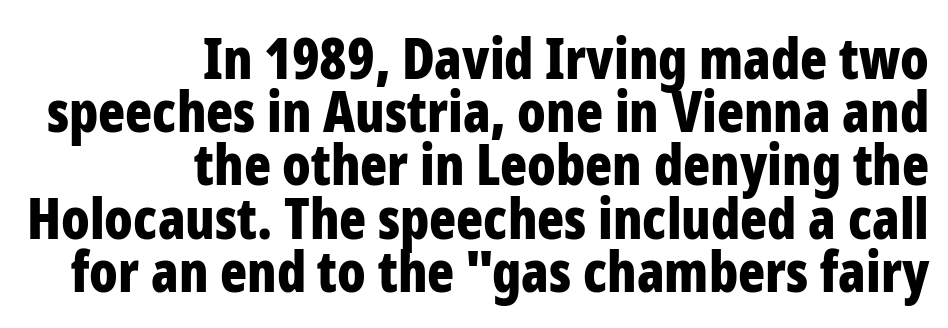
The image shows 56 px bold, condensed sans-serif type, upright; set right-aligned, tight line spacing (0.95x), normal letter spacing, not underlined; low stroke contrast and a medium x-height.
